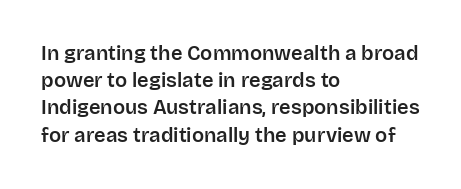
Q: Is the text italic (slanted)? A: No, it is upright.
Q: Is the text underlined? A: No.
Q: How is the paragraph aligned? A: Left-aligned.
Q: Is the spacing between letters normal or unusually wide? A: Normal.
Q: Is the spacing between lines tight, normal or loose? A: Normal.
